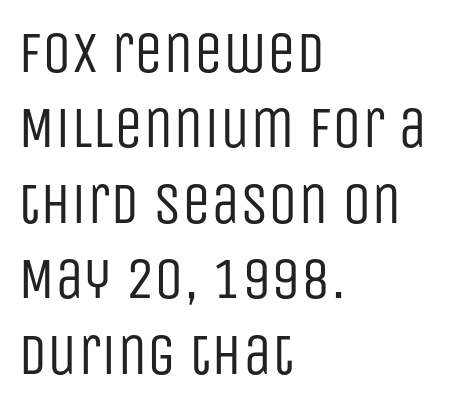
Q: Is the text bold? A: No.
Q: Is the text italic (slanted)? A: No, it is upright.
Q: Is the typeface a serif or a sans-serif typeface? A: Sans-serif.
Q: Is the text underlined? A: No.
Q: How is the paragraph aligned? A: Left-aligned.
Q: Is the spacing between letters normal or unusually wide? A: Normal.
Q: Is the spacing between lines tight, normal or loose? A: Normal.
Q: Width (condensed, normal, or wide)? A: Condensed.
Q: Stroke contrast? A: Low.
Q: x-height? A: Large.
Q: Monospaced? A: No.
